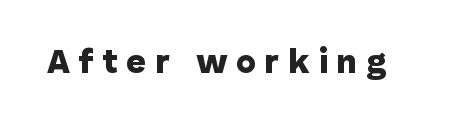
Tracking value appears strongly positive — letters spread wide. Is this a fixed-width face? No — the glyphs have proportional, varying widths. Quick note: underline off. Vertical strokes here are truly vertical. Does the weight exceed regular? Yes, all the way to bold. Each letter's strokes conclude bluntly, with no projecting serifs.
